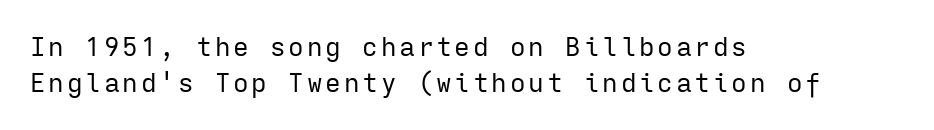
{"italic": "no", "bold": "no", "underline": "no", "align": "left", "line_spacing": "normal", "line_spacing_ratio": 1.37, "glyph_px": 26}
